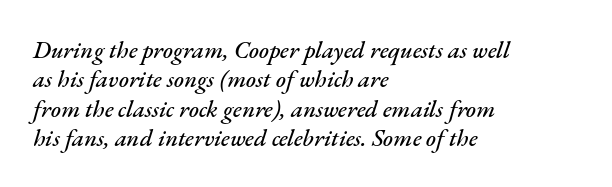
When letters slant like this, we call the style italic. Leftover space on each line is placed entirely after the last word. Between one letter and the next there's only the usual sliver of space. Plain, unruled lines of type.
